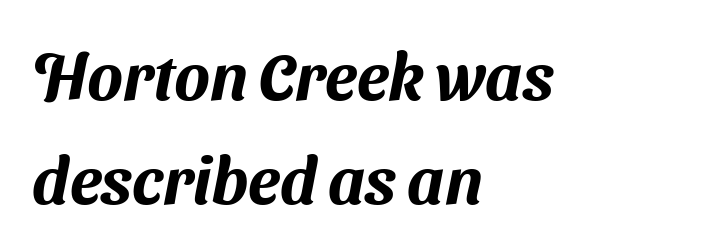
{"serif": "no", "width": "normal", "stroke_contrast": "medium", "x_height": "medium", "monospaced": "no", "underline": "no", "align": "left", "line_spacing": "normal", "line_spacing_ratio": 1.57, "letter_spacing": "normal", "letter_spacing_em": 0.0, "glyph_px": 66}
